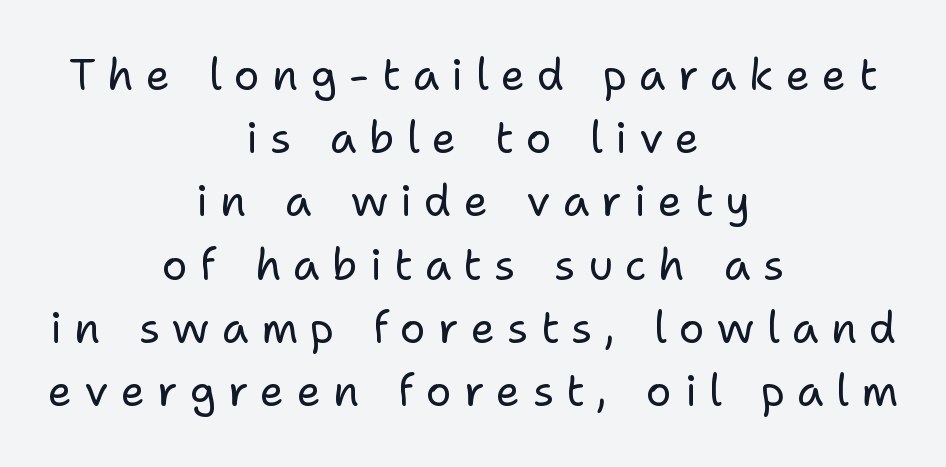
{"serif": "no", "italic": "no", "bold": "no", "weight": "regular", "width": "normal", "stroke_contrast": "low", "x_height": "medium", "monospaced": "no", "underline": "no", "align": "center", "line_spacing": "normal", "line_spacing_ratio": 1.47, "letter_spacing": "wide", "letter_spacing_em": 0.28, "glyph_px": 43}
